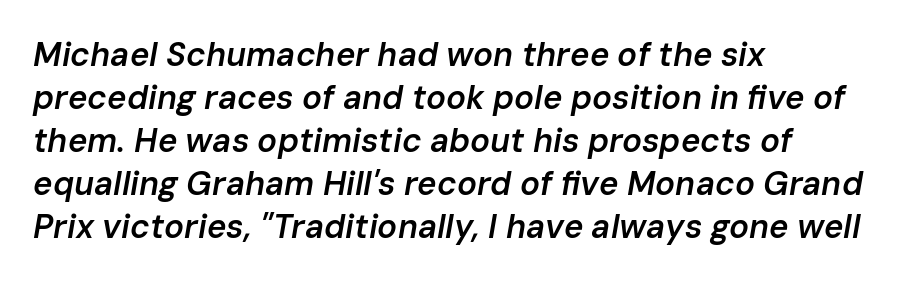
Q: Is the text bold? A: Semi-bold.
Q: Is the text italic (slanted)? A: Yes, it leans right by about 10 degrees.
Q: Is the text underlined? A: No.
Q: How is the paragraph aligned? A: Left-aligned.
Q: Is the spacing between letters normal or unusually wide? A: Normal.
Q: Is the spacing between lines tight, normal or loose? A: Normal.
Q: Width (condensed, normal, or wide)? A: Normal.
Q: Stroke contrast? A: Low.
Q: x-height? A: Medium.
Q: Monospaced? A: No.
